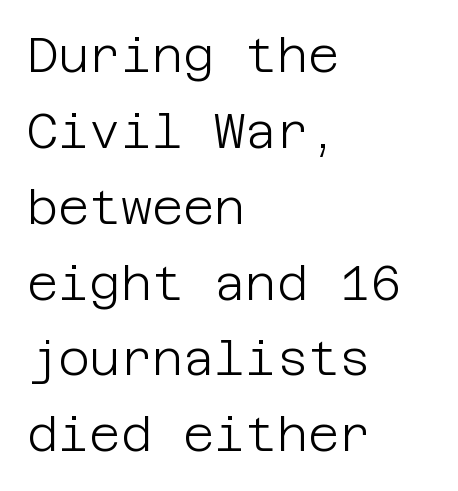
{"serif": "no", "italic": "no", "bold": "no", "weight": "light", "width": "normal", "stroke_contrast": "low", "x_height": "large", "underline": "no", "align": "left", "line_spacing": "normal", "line_spacing_ratio": 1.58, "letter_spacing": "normal", "letter_spacing_em": 0.0, "glyph_px": 48}
